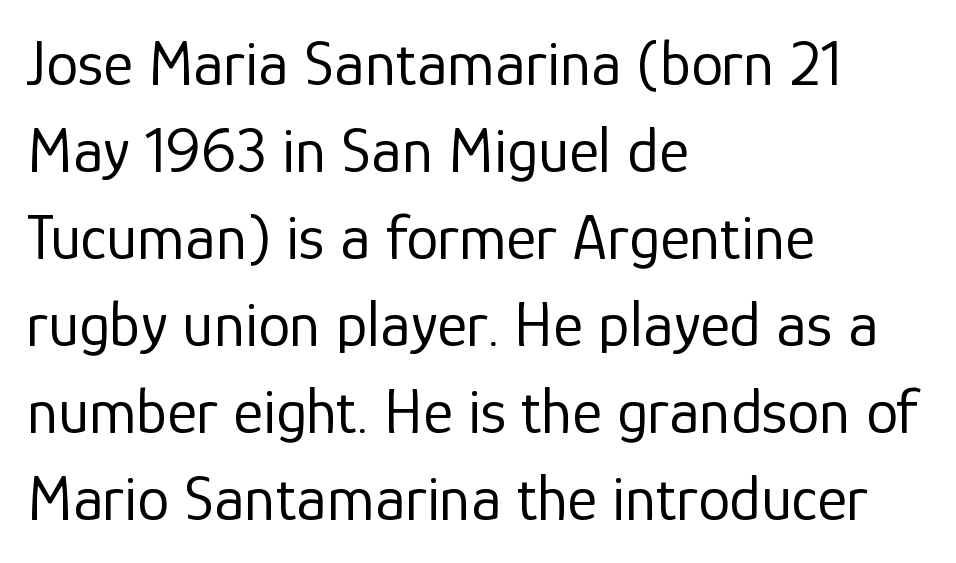
The image shows 64 px regular-weight sans-serif type, upright; set left-aligned, normal line spacing (1.36x), normal letter spacing, not underlined; low stroke contrast and a medium x-height.
